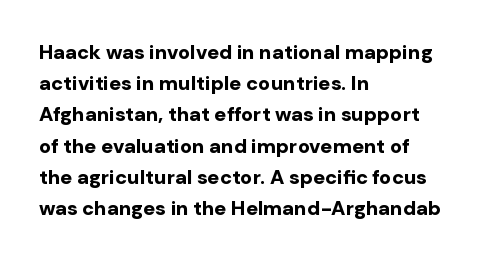
The image shows 20 px bold type, upright; set left-aligned, normal line spacing (1.56x), normal letter spacing, not underlined.
